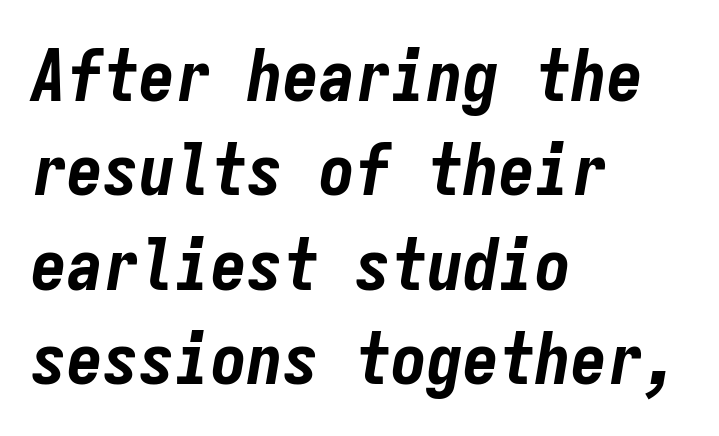
The image shows 72 px bold, condensed type, italic (leaning right), monospaced; set left-aligned, normal line spacing (1.31x), normal letter spacing, not underlined; low stroke contrast and a medium x-height.
